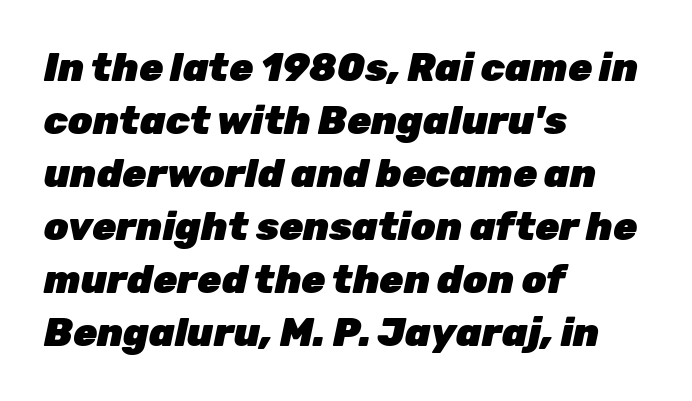
The passage shown is typed in a proportional face where columns would drift. Emphasis-style slanted type is in use. In terms of letterspacing, this is plain default setting. Reading down the column, the eye jumps a familiar distance to each next line.
